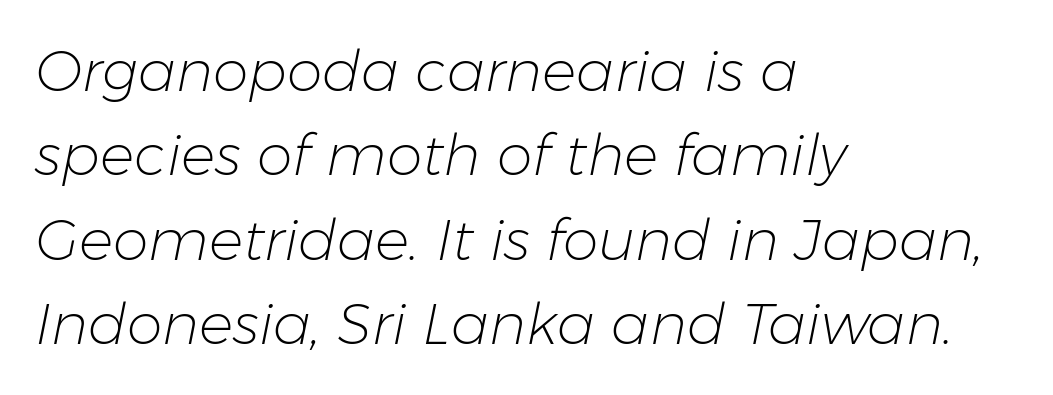
Q: Is the text bold? A: No.
Q: Is the text italic (slanted)? A: Yes, it leans right by about 11 degrees.
Q: Is the text underlined? A: No.
Q: How is the paragraph aligned? A: Left-aligned.
Q: Is the spacing between letters normal or unusually wide? A: Normal.
Q: Is the spacing between lines tight, normal or loose? A: Normal.
Q: Width (condensed, normal, or wide)? A: Normal.
Q: Stroke contrast? A: Low.
Q: x-height? A: Medium.
Q: Monospaced? A: No.
